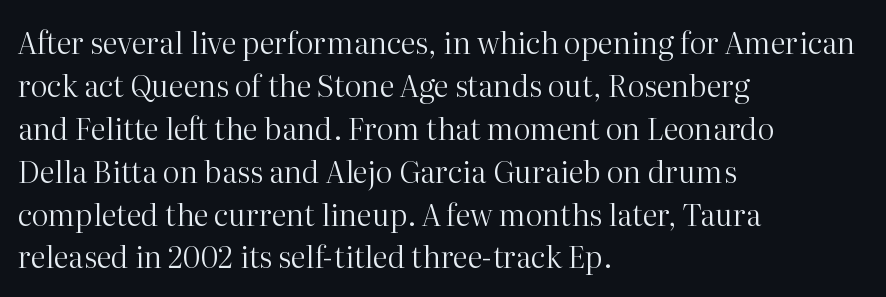
{"serif": "yes", "italic": "no", "bold": "no", "weight": "regular", "width": "normal", "stroke_contrast": "high", "x_height": "medium", "monospaced": "no", "underline": "no", "align": "left", "line_spacing": "normal", "line_spacing_ratio": 1.43, "letter_spacing": "normal", "letter_spacing_em": 0.0, "glyph_px": 30}
